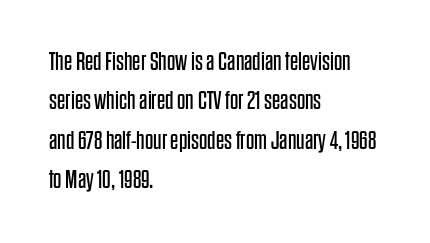
{"italic": "no", "bold": "no", "underline": "no", "align": "left", "line_spacing": "normal", "line_spacing_ratio": 1.51, "letter_spacing": "normal", "letter_spacing_em": 0.0, "glyph_px": 26}
